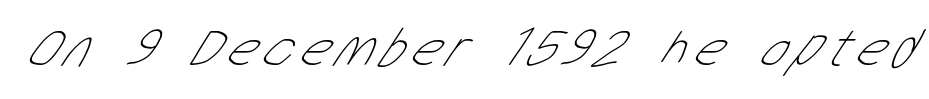
The image shows 56 px thin, condensed sans-serif type; set not underlined; low stroke contrast and a medium x-height.
